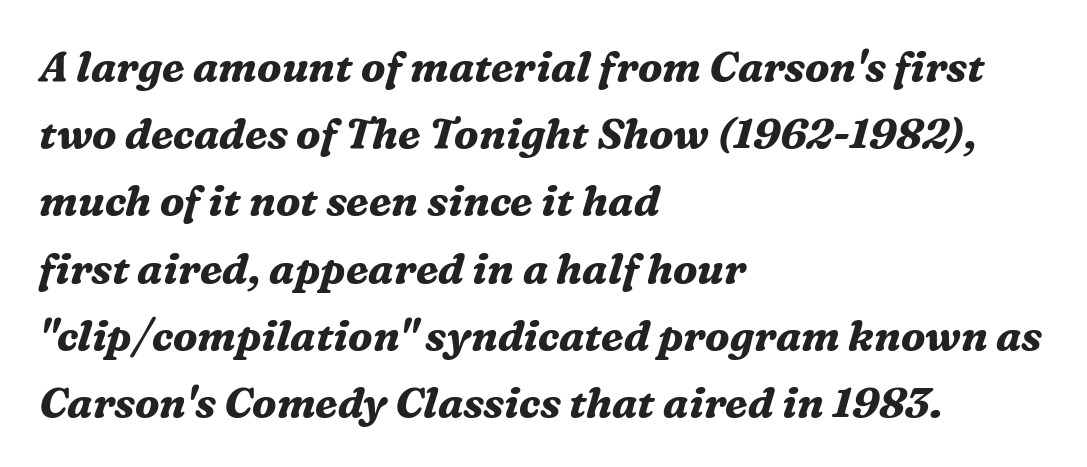
The image shows 42 px bold serif type, italic (leaning right); set left-aligned, normal line spacing (1.6x), normal letter spacing, not underlined; medium stroke contrast and a medium x-height.
